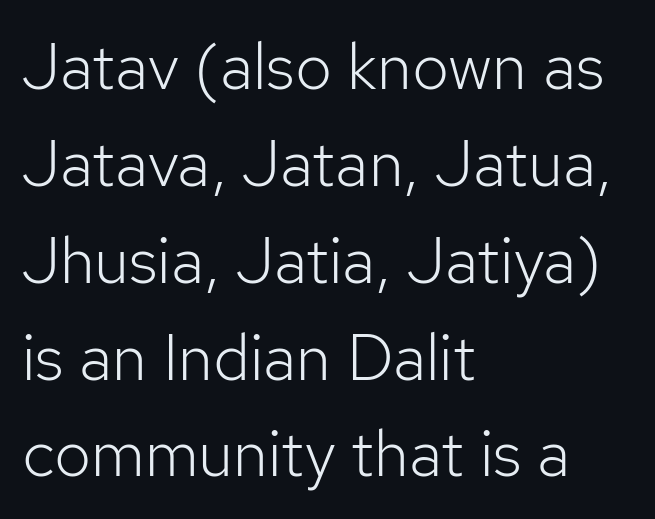
The image shows 65 px light sans-serif type, upright; set left-aligned, normal line spacing (1.49x), normal letter spacing, not underlined; low stroke contrast and a medium x-height.
